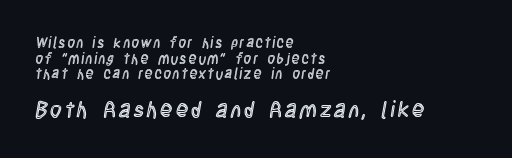
These lines huddle together more closely than default settings would place them. The passage shown is not underscored anywhere. This sample is left-justified, so line endings fall wherever the words run out. Character size in the trailing block exceeds that of the leading block.
